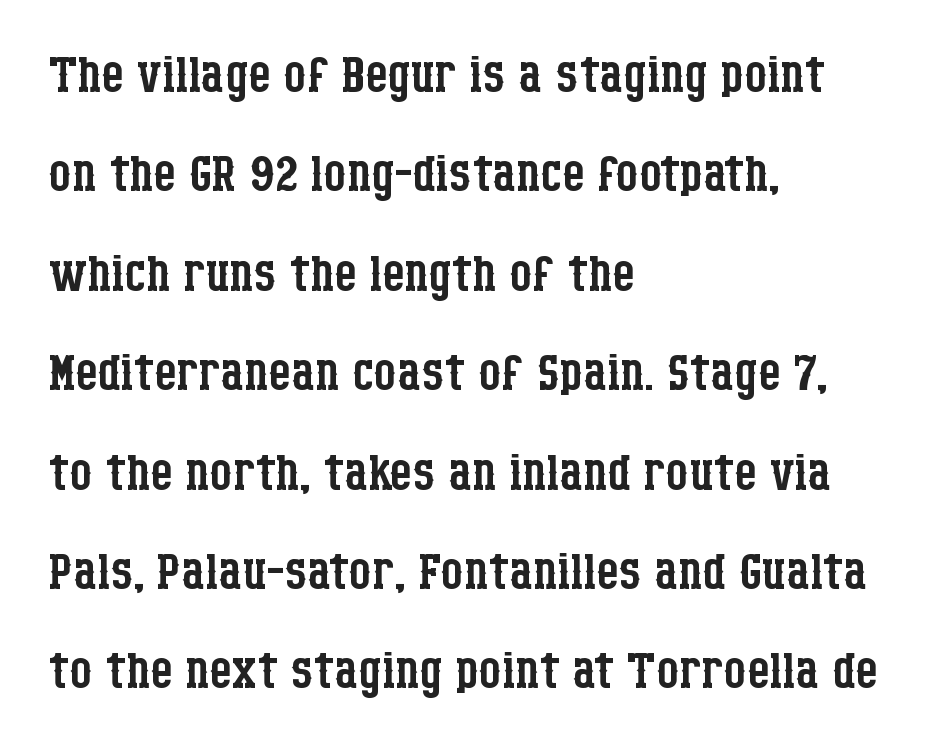
You could call the tracking neutral — neither tight nor loose. Notice how descenders clear the ascenders below comfortably — that's standard leading. This sample uses an upright cut, with every glyph sitting square on the baseline. The font sits on the lighter half of the weight spectrum, regular included. The foot of each line stays bare and open. Regarding serifs, this sample has them.
